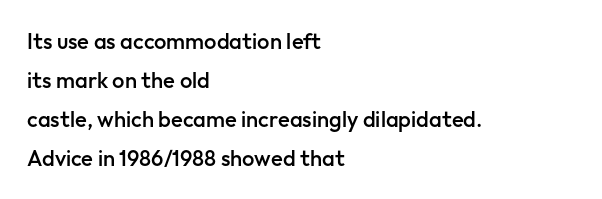
The image shows 22 px text type, upright; set left-aligned, line spacing 1.77x, normal letter spacing, not underlined.
